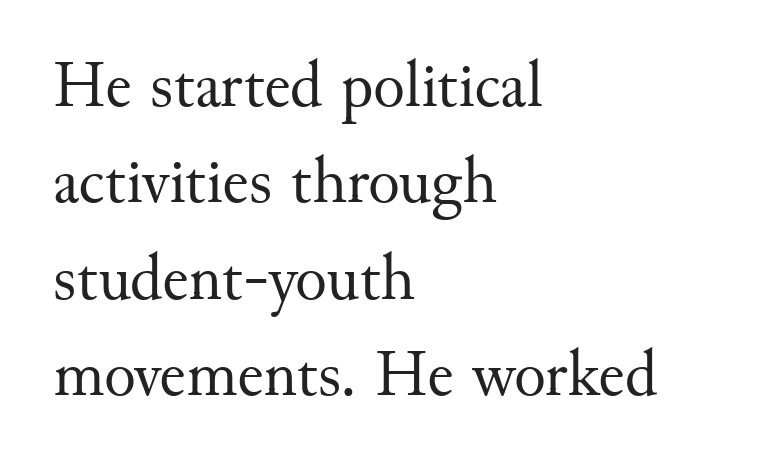
{"serif": "yes", "italic": "no", "bold": "no", "weight": "regular", "width": "normal", "stroke_contrast": "medium", "x_height": "small", "monospaced": "no", "underline": "no", "align": "left", "line_spacing": "normal", "line_spacing_ratio": 1.46, "letter_spacing": "normal", "letter_spacing_em": 0.0, "glyph_px": 66}
